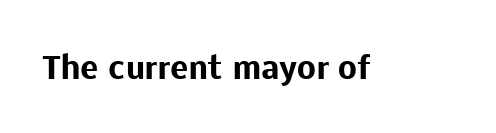
A typesetter would call this proportional, since set widths differ per character. Rule under the text: the space is simply empty. Nope, no serifs anywhere on these letters. Does the lettering tilt? It doesn't — this is upright. Spacing between characters is what you'd get straight out of the box. Emphasis by weight is at full strength: bold.
